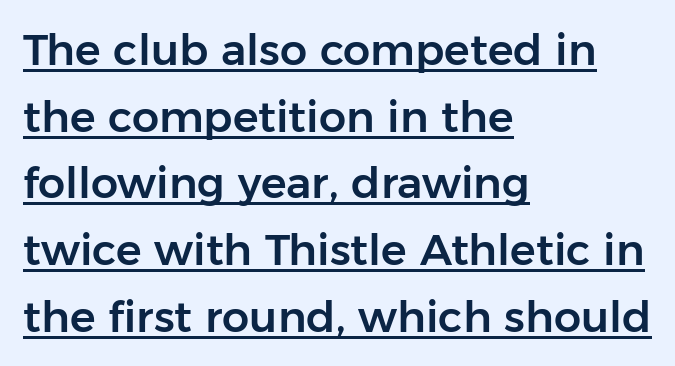
The image shows 43 px sans-serif type, upright; set left-aligned, normal line spacing (1.55x), normal letter spacing, underlined; low stroke contrast and a medium x-height.
